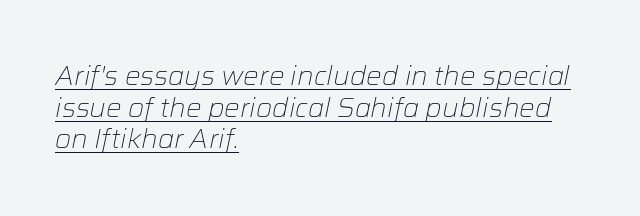
The strokes are not fattened; the text isn't bold. The typesetter has applied underlining to the passage shown. Line starts are locked; line ends wander. Compared with ordinary roman type, these characters are visibly tilted. Each word holds together tightly as a unit, with standard inter-letter gaps.
